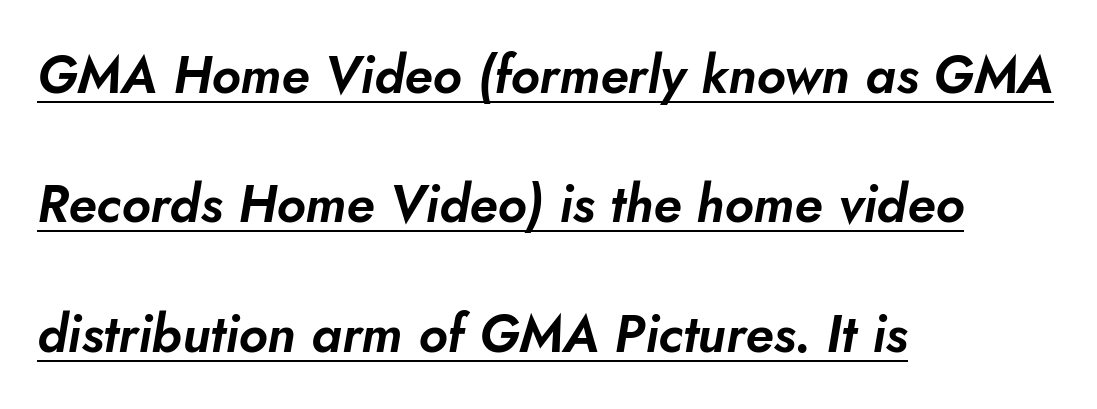
The image shows 52 px text type, italic (leaning right); set left-aligned, loose line spacing (2.49x), normal letter spacing, underlined; low stroke contrast and a small x-height.
